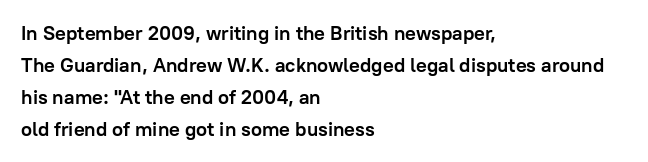
{"italic": "no", "bold": "yes", "underline": "no", "align": "left", "line_spacing": "normal", "line_spacing_ratio": 1.6, "letter_spacing": "normal", "letter_spacing_em": 0.0, "glyph_px": 20}
